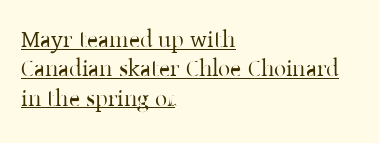
The image shows 24 px text type, upright; set left-aligned, line spacing 1.22x, normal letter spacing, underlined.
